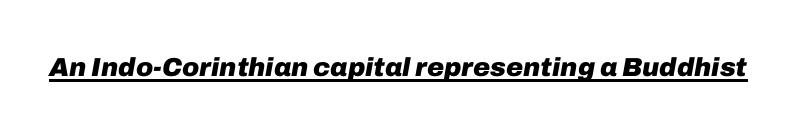
Q: Is the text bold? A: Yes.
Q: Is the text italic (slanted)? A: Yes, it leans right by about 10 degrees.
Q: Is the text underlined? A: Yes.
Q: Is the spacing between letters normal or unusually wide? A: Normal.
